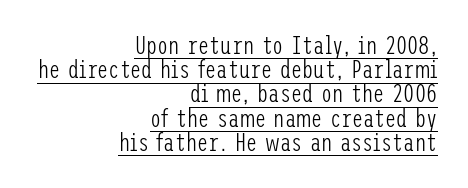
The image shows 25 px text type, upright; set right-aligned, tight line spacing (0.97x), normal letter spacing, underlined.
